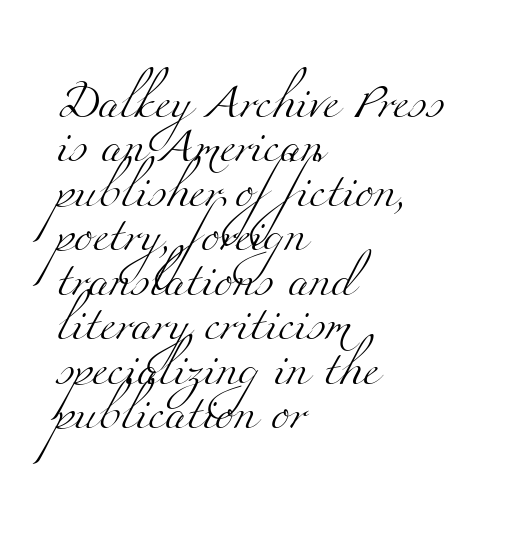
The image shows 35 px light, wide type; set left-aligned, normal line spacing (1.27x), normal letter spacing, not underlined; medium stroke contrast and a small x-height.
